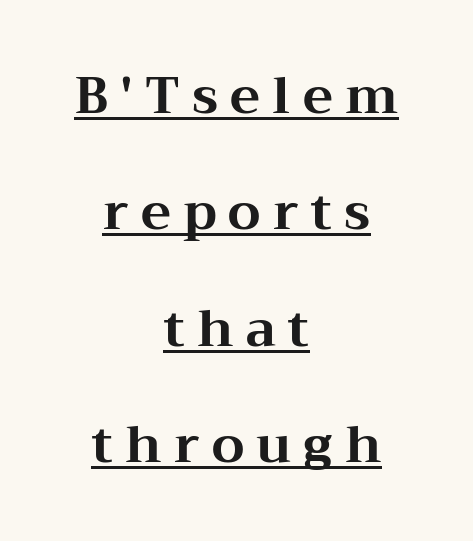
{"serif": "yes", "italic": "no", "bold": "yes", "weight": "bold", "width": "wide", "stroke_contrast": "medium", "x_height": "medium", "monospaced": "no", "underline": "yes", "align": "center", "line_spacing": "loose", "line_spacing_ratio": 2.28, "letter_spacing": "wide", "letter_spacing_em": 0.24, "glyph_px": 51}
